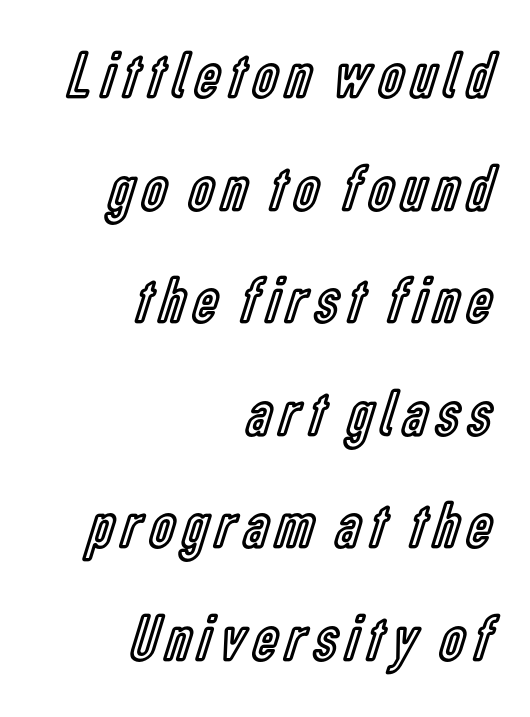
{"width": "condensed", "x_height": "medium", "monospaced": "no", "underline": "no", "align": "right", "line_spacing": "normal", "line_spacing_ratio": 1.68, "glyph_px": 67}
